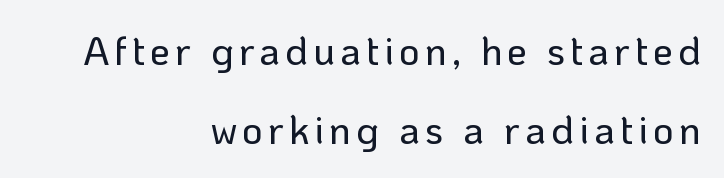
The image shows 40 px sans-serif type, upright; set right-aligned, loose line spacing (1.97x), not underlined; low stroke contrast and a medium x-height.
